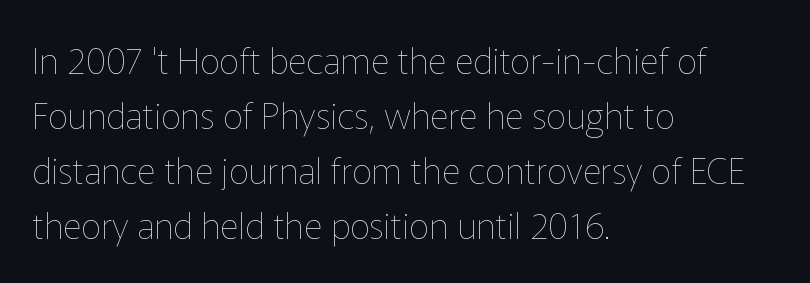
The passage is arranged the way most books set body copy — flush left. The strip under each line holds only bare page. You could call the tracking neutral — neither tight nor loose. Leading: standard. The type sits square on the baseline with zero lean.
